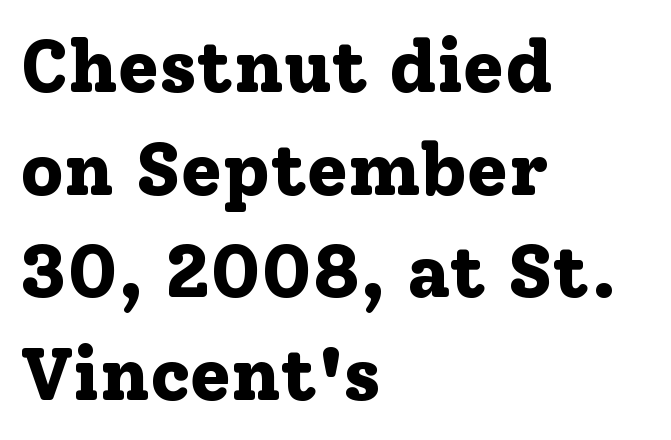
This sample is left-justified, so line endings fall wherever the words run out. Is the type bold? Yes — the strokes are clearly thick and heavy. The rendering shows small feet on the letterforms — a serif design. Spacing verdict: proportional, widths tailored to each character. Compared with typical body copy, the letter spacing here is the same.
